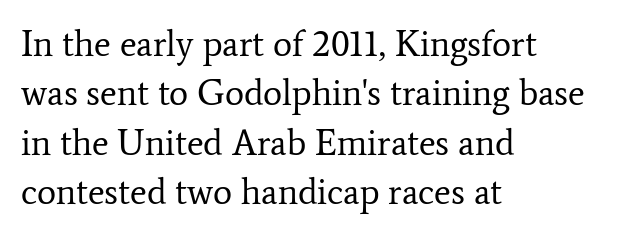
{"serif": "yes", "italic": "no", "bold": "no", "weight": "regular", "width": "normal", "stroke_contrast": "low", "x_height": "medium", "monospaced": "no", "underline": "no", "align": "left", "line_spacing": "normal", "line_spacing_ratio": 1.37, "letter_spacing": "normal", "letter_spacing_em": 0.0, "glyph_px": 36}
